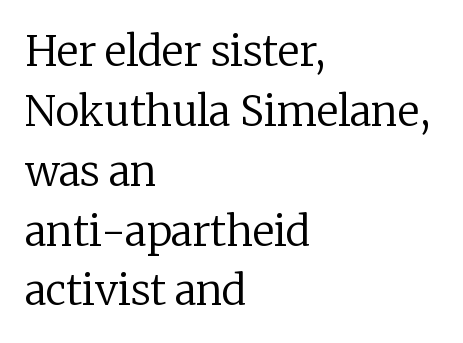
Look at the tracking — it's just the regular setting, nothing added. Notice how the passage keeps a crisp vertical edge on the left only. Rows of type keep a routine distance in the vertical direction. This is the regular roman posture of the typeface.
